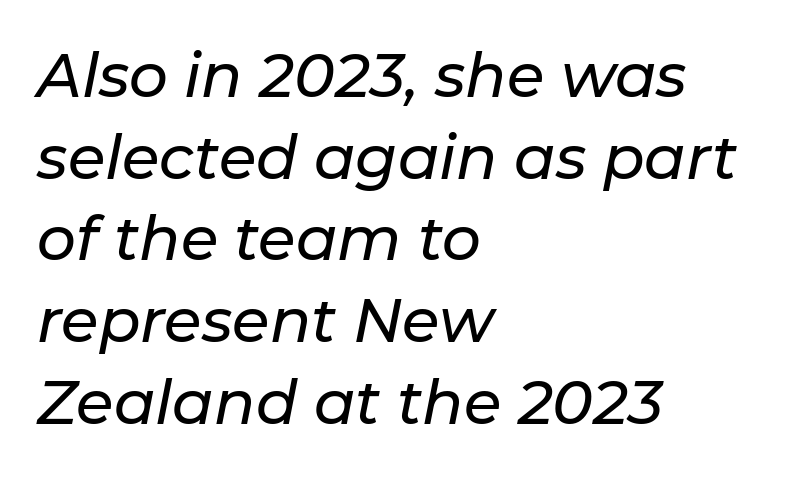
{"italic": "yes", "lean": "right", "slant_degrees": 11, "width": "normal", "stroke_contrast": "low", "x_height": "medium", "monospaced": "no", "underline": "no", "align": "left", "line_spacing": "normal", "line_spacing_ratio": 1.34, "letter_spacing": "normal", "letter_spacing_em": 0.0, "glyph_px": 61}
